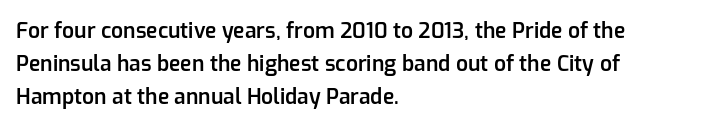
Q: Is the text bold? A: Semi-bold.
Q: Is the text italic (slanted)? A: No, it is upright.
Q: Is the text underlined? A: No.
Q: How is the paragraph aligned? A: Left-aligned.
Q: Is the spacing between letters normal or unusually wide? A: Normal.
Q: Is the spacing between lines tight, normal or loose? A: Normal.
